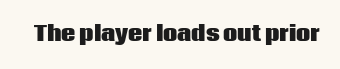
Q: Is the text bold? A: Yes.
Q: Is the text italic (slanted)? A: No, it is upright.
Q: Is the text underlined? A: No.
Q: Is the spacing between letters normal or unusually wide? A: Normal.
